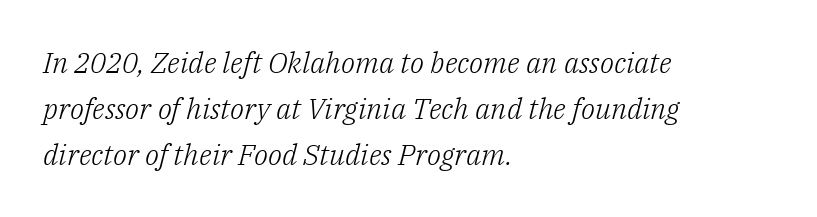
{"serif": "yes", "italic": "yes", "lean": "right", "slant_degrees": 14, "bold": "no", "weight": "light", "width": "normal", "stroke_contrast": "low", "x_height": "medium", "monospaced": "no", "underline": "no", "align": "left", "line_spacing": "normal", "line_spacing_ratio": 1.59, "letter_spacing": "normal", "letter_spacing_em": 0.0, "glyph_px": 29}
